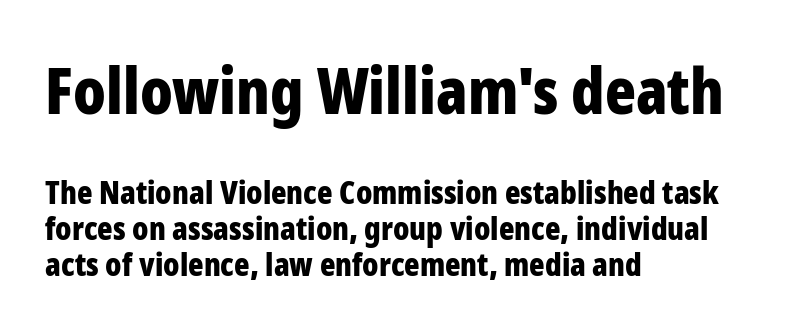
The image shows 64 px bold, condensed sans-serif type, upright; set left-aligned, tight line spacing (1.13x), normal letter spacing, not underlined; the first (top) block is 2.0x larger; low stroke contrast and a medium x-height.
